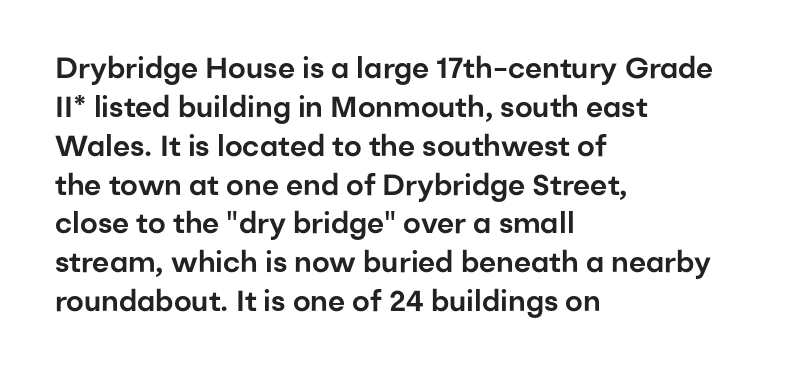
Q: Is the text italic (slanted)? A: No, it is upright.
Q: Is the typeface a serif or a sans-serif typeface? A: Sans-serif.
Q: Is the text underlined? A: No.
Q: How is the paragraph aligned? A: Left-aligned.
Q: Is the spacing between letters normal or unusually wide? A: Normal.
Q: Is the spacing between lines tight, normal or loose? A: Normal.
Q: Width (condensed, normal, or wide)? A: Normal.
Q: Stroke contrast? A: Low.
Q: x-height? A: Medium.
Q: Monospaced? A: No.
